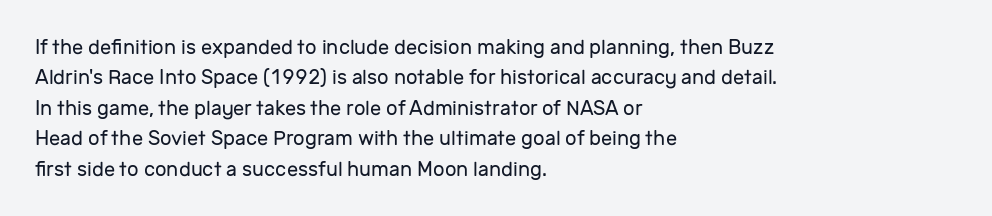
{"italic": "no", "bold": "no", "underline": "no", "align": "left", "line_spacing": "normal", "line_spacing_ratio": 1.52, "letter_spacing": "normal", "letter_spacing_em": 0.0, "glyph_px": 20}
